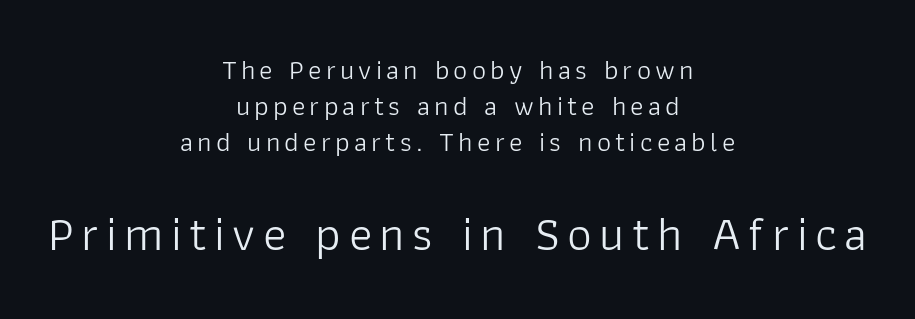
The image shows 49 px light sans-serif type, upright; set centered, normal line spacing (1.28x), not underlined; the second (bottom) block is 1.75x larger; low stroke contrast and a medium x-height.
